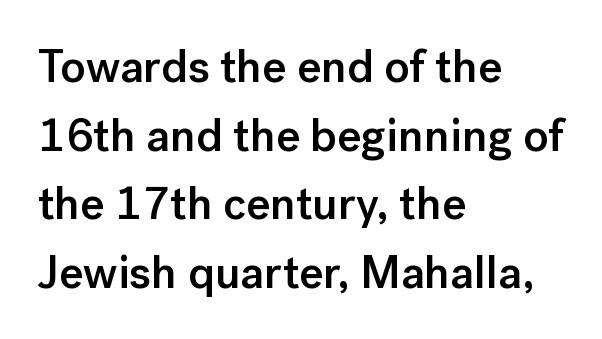
{"serif": "no", "italic": "no", "bold": "semi", "weight": "semibold", "width": "normal", "stroke_contrast": "low", "x_height": "medium", "monospaced": "no", "underline": "no", "align": "left", "line_spacing": "normal", "line_spacing_ratio": 1.49, "letter_spacing": "normal", "letter_spacing_em": 0.0, "glyph_px": 46}
